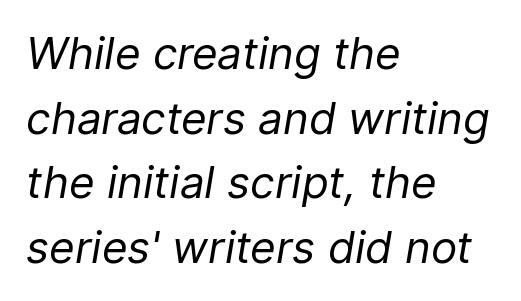
Tracking here is standard; glyphs follow each other at the usual distance. The leading is moderate, giving the passage an even texture. The rag falls on the right side of this text block. Observe the lean: these are italic letterforms.
